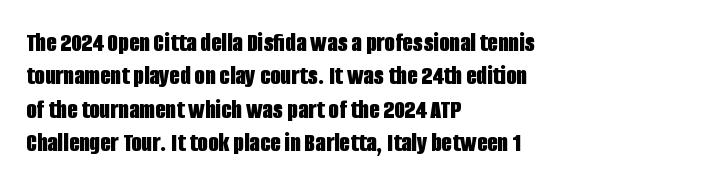
Q: Is the text bold? A: Yes.
Q: Is the text italic (slanted)? A: No, it is upright.
Q: Is the text underlined? A: No.
Q: How is the paragraph aligned? A: Left-aligned.
Q: Is the spacing between letters normal or unusually wide? A: Normal.
